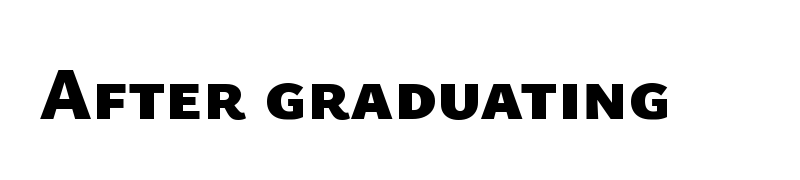
{"serif": "no", "bold": "yes", "weight": "heavy", "width": "normal", "stroke_contrast": "low", "x_height": "medium", "monospaced": "no", "underline": "no", "letter_spacing": "normal", "letter_spacing_em": 0.0, "glyph_px": 75}
